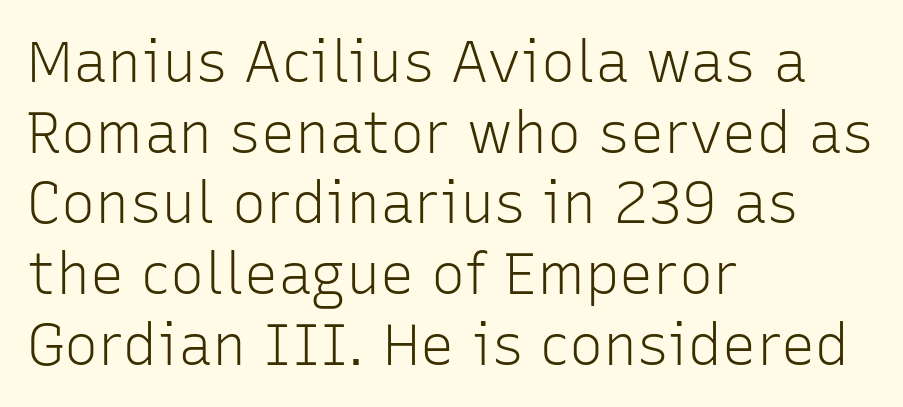
The image shows 57 px light sans-serif type, upright; set left-aligned, line spacing 1.24x, normal letter spacing, not underlined; low stroke contrast and a medium x-height.
